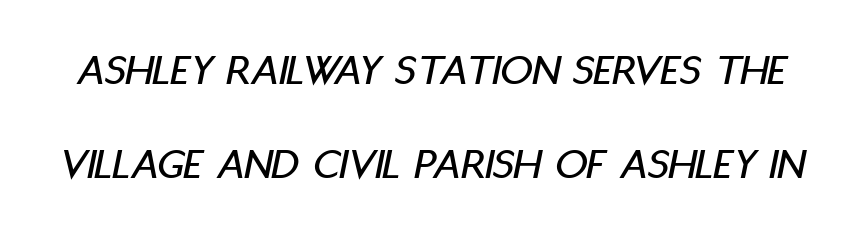
Compared with ordinary roman type, these characters are visibly tilted. The letters advance in unequal steps, a hallmark of proportional type. Students, note that the glyphs here touch the page at normal intervals. The block of text is sparse from top to bottom, with ample space between rows. The strip under each line holds only bare page.
